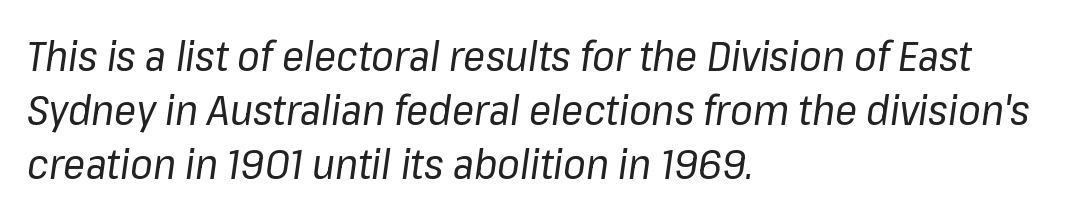
{"italic": "yes", "lean": "right", "slant_degrees": 8, "bold": "no", "weight": "regular", "width": "normal", "stroke_contrast": "low", "x_height": "medium", "monospaced": "no", "underline": "no", "align": "left", "line_spacing": "normal", "line_spacing_ratio": 1.32, "letter_spacing": "normal", "letter_spacing_em": 0.0, "glyph_px": 41}
